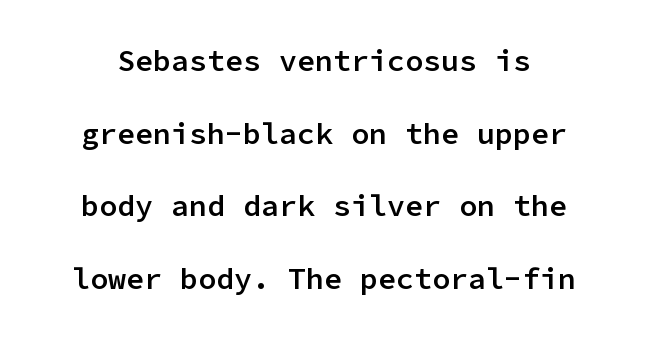
{"serif": "no", "italic": "no", "bold": "semi", "weight": "semibold", "width": "normal", "stroke_contrast": "low", "x_height": "medium", "monospaced": "yes", "underline": "no", "line_spacing": "loose", "line_spacing_ratio": 2.42, "letter_spacing": "normal", "letter_spacing_em": 0.0, "glyph_px": 30}
